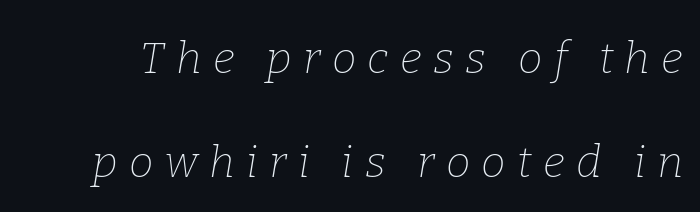
Q: Is the text bold? A: No.
Q: Is the text italic (slanted)? A: Yes, it leans right by about 9 degrees.
Q: Is the typeface a serif or a sans-serif typeface? A: Serif.
Q: Is the text underlined? A: No.
Q: Is the spacing between letters normal or unusually wide? A: Unusually wide.
Q: Is the spacing between lines tight, normal or loose? A: Loose.
Q: Width (condensed, normal, or wide)? A: Normal.
Q: Stroke contrast? A: Low.
Q: x-height? A: Medium.
Q: Monospaced? A: No.
